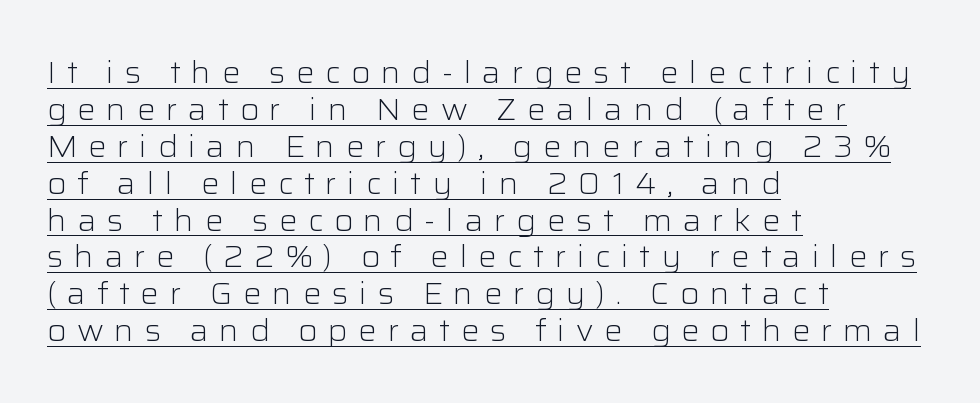
Layout note: lines flush left. You can see a thin bar hugging the bottom of the glyphs. In terms of letterspacing, this is a distinctly airy, spread setting. A quiet, ordinary-to-light weight characterises the typeface. The letters stand straight up with perfectly vertical stems. These lines are composed in type without serifs.
